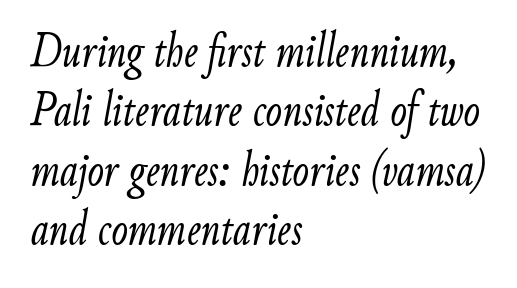
Q: Is the text bold? A: No.
Q: Is the text italic (slanted)? A: Yes, it leans right by about 9 degrees.
Q: Is the text underlined? A: No.
Q: How is the paragraph aligned? A: Left-aligned.
Q: Is the spacing between letters normal or unusually wide? A: Normal.
Q: Width (condensed, normal, or wide)? A: Condensed.
Q: Stroke contrast? A: Low.
Q: x-height? A: Small.
Q: Monospaced? A: No.
